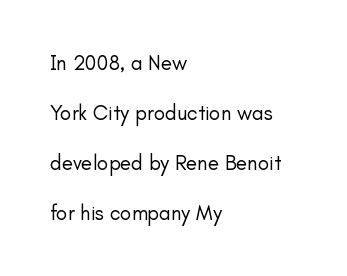
The image shows 21 px text type, upright; set left-aligned, loose line spacing (2.38x), normal letter spacing, not underlined.
